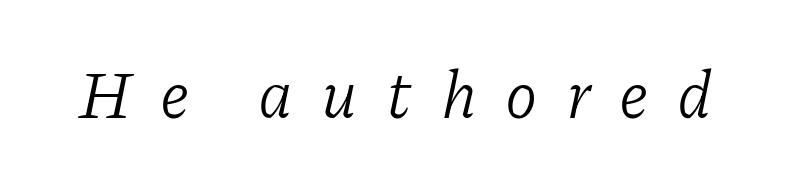
{"serif": "yes", "italic": "yes", "lean": "right", "slant_degrees": 11, "bold": "no", "weight": "light", "width": "normal", "stroke_contrast": "low", "x_height": "medium", "monospaced": "no", "underline": "no", "letter_spacing": "wide", "letter_spacing_em": 0.43, "glyph_px": 66}
